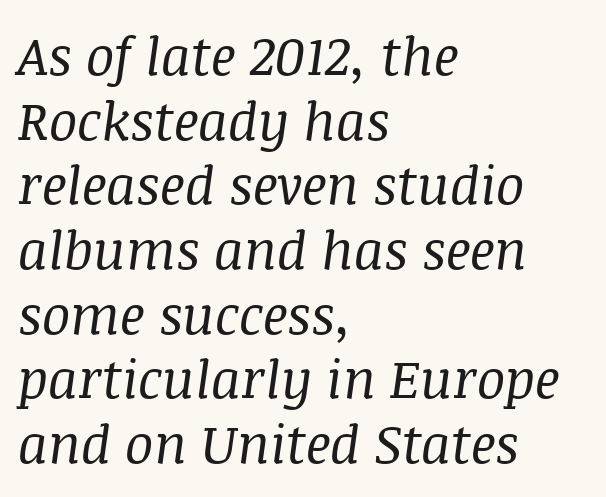
Underlining? Definitely not there. The glyphs in this specimen are seriffed. A typesetter would call this zero additional tracking. Stroke mass is kept to a normal reading level or below. Varying glyph widths throughout — classic text-font behaviour.
